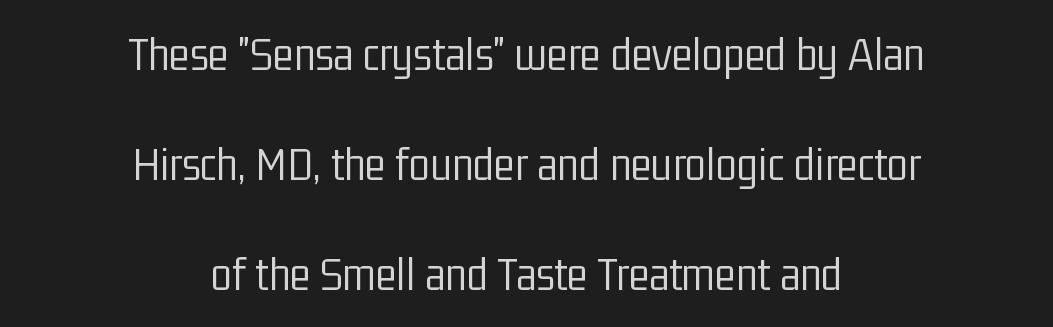
The compositor balanced each line on the midline. The type sits square on the baseline with zero lean. Students, observe: this is what heavily led, spacious text looks like. Nobody drew a line under any word here. Spacing between characters is what you'd get straight out of the box. The designer went with a sans here, leaving each stem footless.
